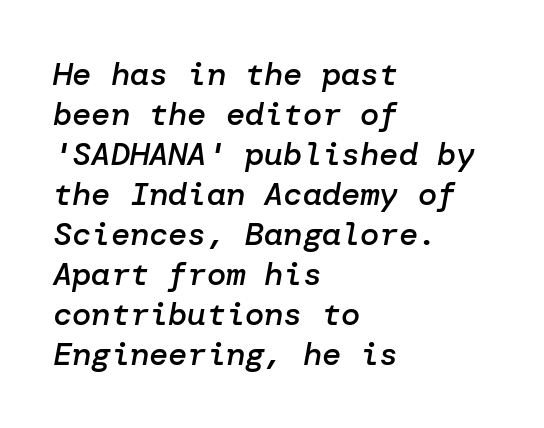
The image shows 32 px semibold type, italic (leaning right); set left-aligned, normal line spacing (1.25x), normal letter spacing, not underlined; low stroke contrast and a medium x-height.
